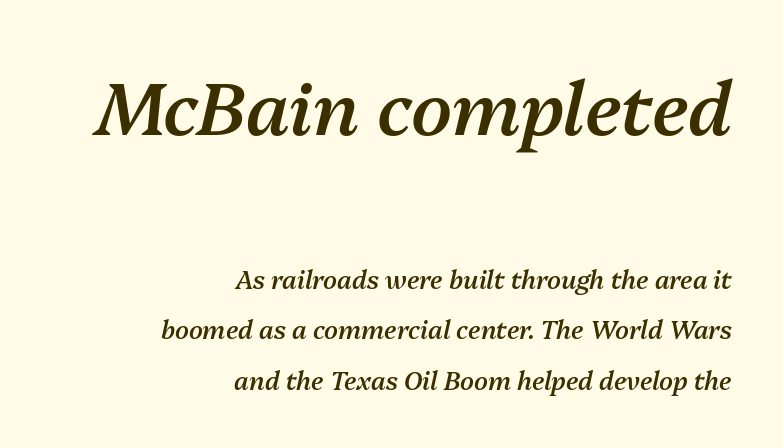
These lines stack with their right ends in a neat column. The letters are semibold — heavier than regular but short of a full bold. Short note: letters normally spaced. The passage shown is typed in a proportional face where columns would drift. Honestly, the rows look like they've been pulled way apart. The emphasis by scale lands on block number one, above.
